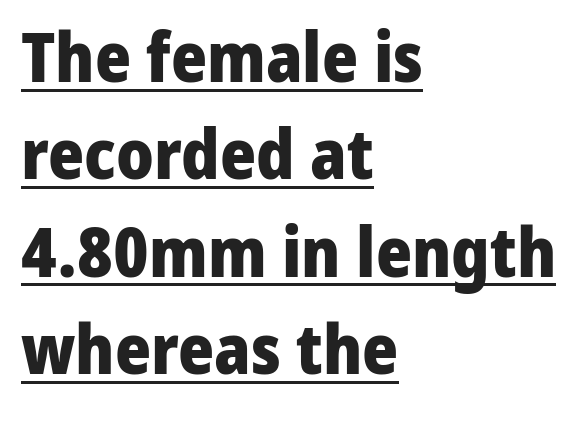
The image shows 69 px heavy sans-serif type, upright; set left-aligned, normal line spacing (1.41x), normal letter spacing, underlined; low stroke contrast and a medium x-height.
